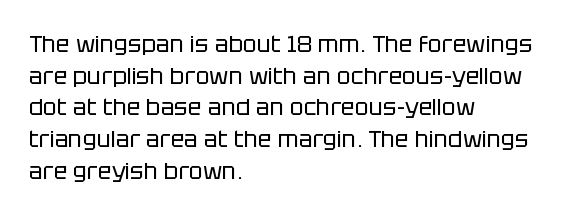
Q: Is the text bold? A: No.
Q: Is the text italic (slanted)? A: No, it is upright.
Q: Is the text underlined? A: No.
Q: How is the paragraph aligned? A: Left-aligned.
Q: Is the spacing between letters normal or unusually wide? A: Normal.
Q: Is the spacing between lines tight, normal or loose? A: Normal.
